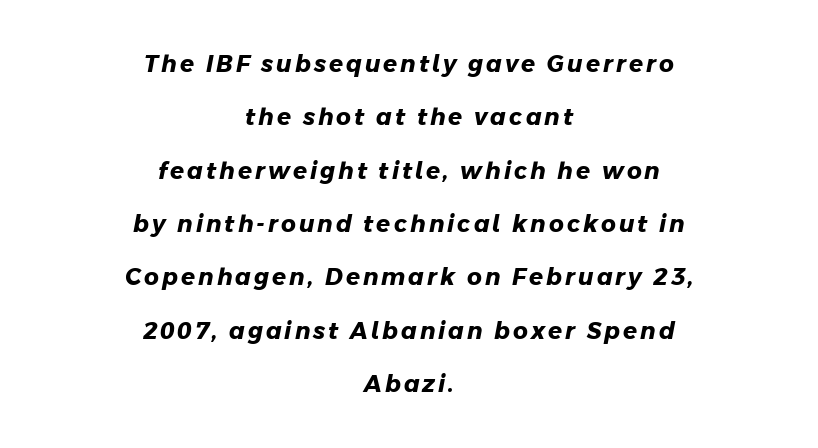
The letters are bold, with thick, heavy strokes. The passage shown is not underscored anywhere. Neither beginnings nor endings align; midpoints do. What's the leading like? Stretched, with rows far apart.
